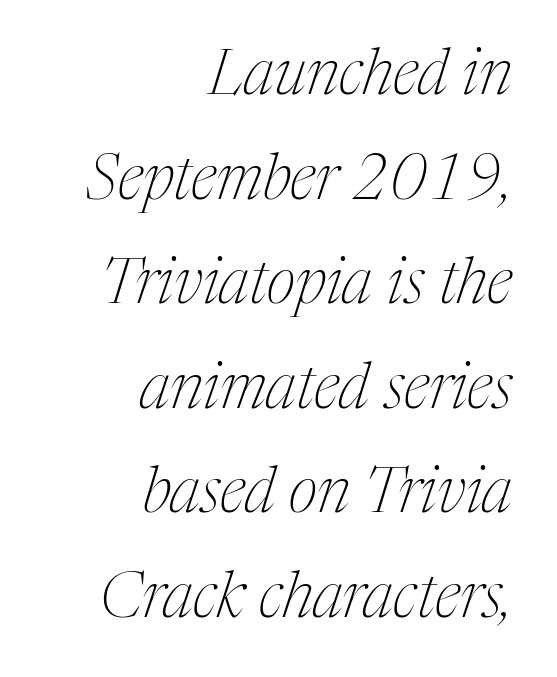
{"serif": "yes", "italic": "yes", "lean": "right", "slant_degrees": 17, "bold": "no", "weight": "thin", "width": "condensed", "stroke_contrast": "medium", "x_height": "medium", "monospaced": "no", "underline": "no", "align": "right", "line_spacing": "normal", "line_spacing_ratio": 1.66, "letter_spacing": "normal", "letter_spacing_em": 0.0, "glyph_px": 63}
